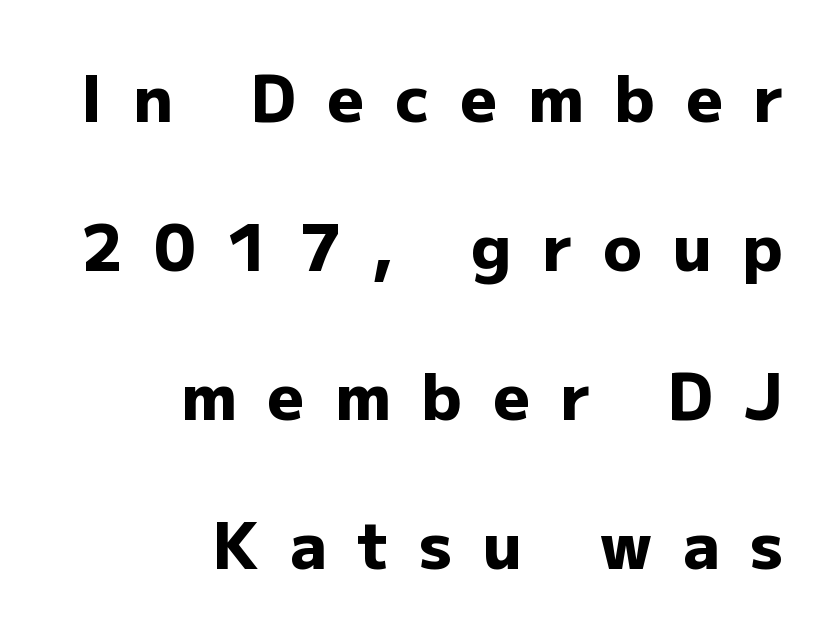
Q: Is the text bold? A: Yes.
Q: Is the text italic (slanted)? A: No, it is upright.
Q: Is the typeface a serif or a sans-serif typeface? A: Sans-serif.
Q: Is the text underlined? A: No.
Q: How is the paragraph aligned? A: Right-aligned.
Q: Is the spacing between letters normal or unusually wide? A: Unusually wide.
Q: Is the spacing between lines tight, normal or loose? A: Loose.
Q: Width (condensed, normal, or wide)? A: Normal.
Q: Stroke contrast? A: Low.
Q: x-height? A: Medium.
Q: Monospaced? A: No.
